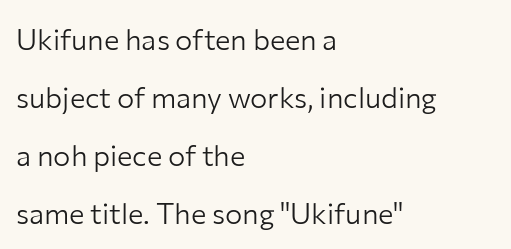
The image shows 29 px light sans-serif type, upright; set left-aligned, loose line spacing (2.0x), normal letter spacing, not underlined; low stroke contrast and a medium x-height.
